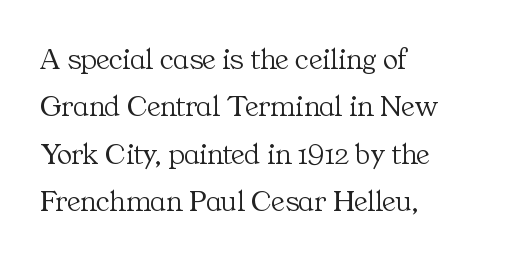
{"serif": "yes", "italic": "no", "bold": "no", "weight": "light", "width": "normal", "stroke_contrast": "medium", "x_height": "medium", "monospaced": "no", "underline": "no", "align": "left", "line_spacing": "normal", "line_spacing_ratio": 1.53, "letter_spacing": "normal", "letter_spacing_em": 0.0, "glyph_px": 31}
